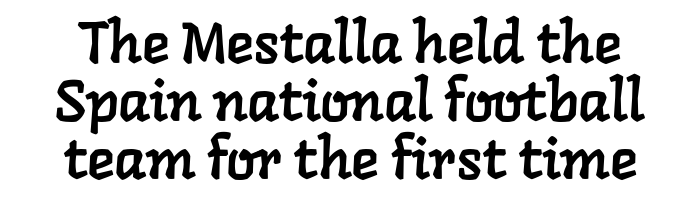
{"serif": "yes", "width": "normal", "stroke_contrast": "low", "x_height": "medium", "monospaced": "no", "underline": "no", "line_spacing": "tight", "line_spacing_ratio": 1.0, "letter_spacing": "normal", "letter_spacing_em": 0.0, "glyph_px": 58}
